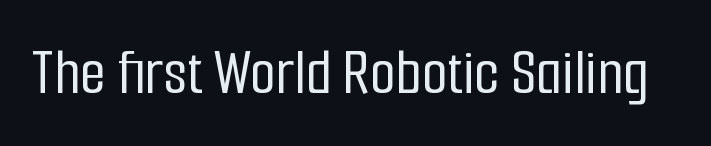
The image shows 67 px condensed sans-serif type, upright; set normal letter spacing, not underlined; low stroke contrast and a medium x-height.
